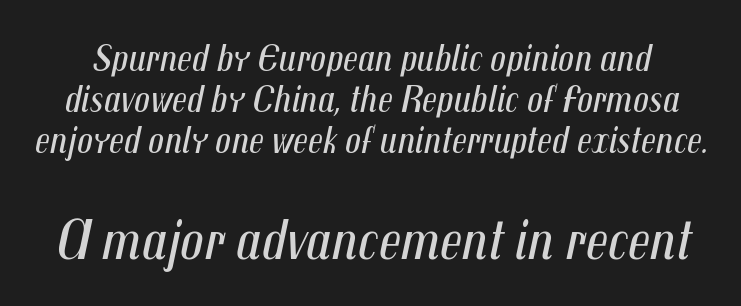
Decoration check: the copy has no underline. Unbolded letterforms with no extra heft. No extra tracking has been applied to these lines. Line spacing here is tight. Think of a printed novel: that variable character pitch is what you see here. This layout puts the modest block above and the oversized block below.
